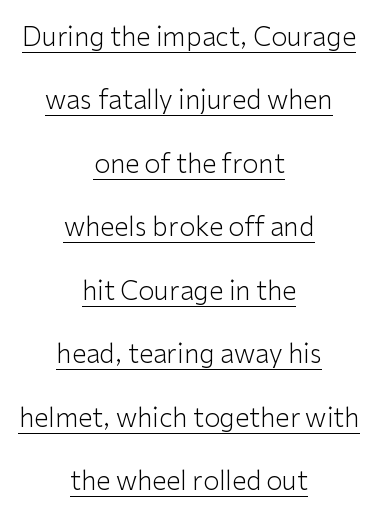
Q: Is the text bold? A: No.
Q: Is the text italic (slanted)? A: No, it is upright.
Q: Is the text underlined? A: Yes.
Q: How is the paragraph aligned? A: Centered.
Q: Is the spacing between letters normal or unusually wide? A: Normal.
Q: Is the spacing between lines tight, normal or loose? A: Loose.
